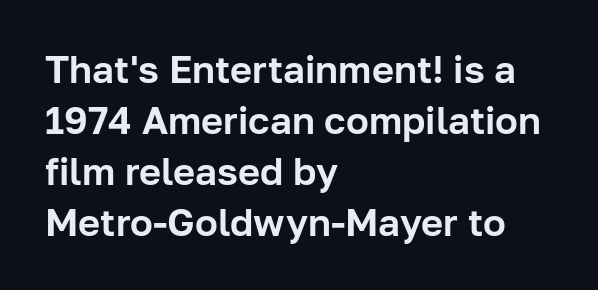
{"serif": "no", "italic": "no", "width": "normal", "stroke_contrast": "low", "x_height": "medium", "monospaced": "no", "underline": "no", "align": "left", "line_spacing": "normal", "line_spacing_ratio": 1.34, "letter_spacing": "normal", "letter_spacing_em": 0.0, "glyph_px": 38}
